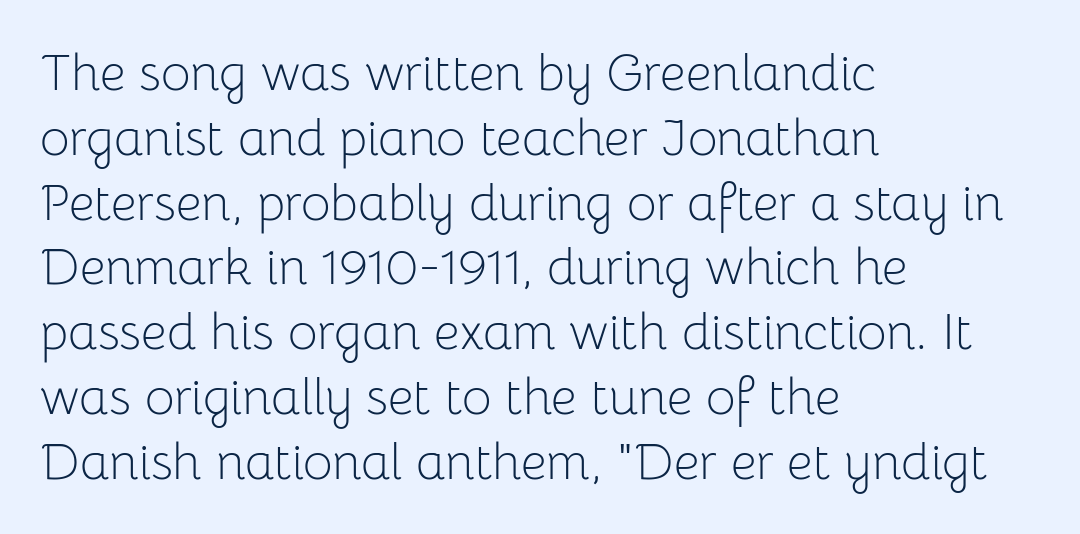
Bold? No — there's no thickening of the strokes. The lettering holds an erect, upright posture throughout. Is this a fixed-width face? No — the glyphs have proportional, varying widths. Baseline-to-baseline distance is the conventional proportion of letter height. The text block is weighted toward the left margin, trailing off unevenly rightward. Serifs: no, the terminals of the letterforms are clean.
